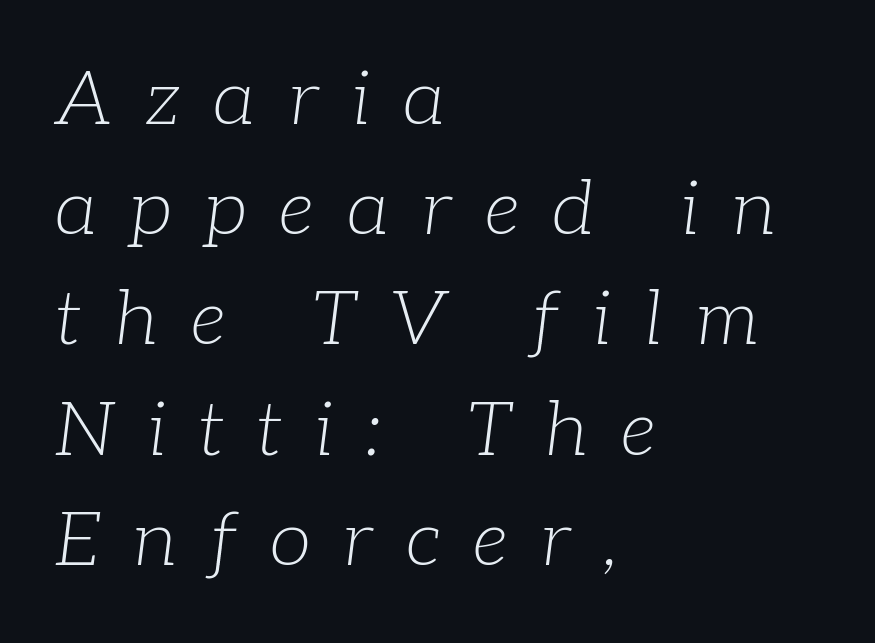
{"serif": "yes", "italic": "yes", "lean": "right", "slant_degrees": 7, "bold": "no", "weight": "light", "width": "normal", "stroke_contrast": "low", "x_height": "medium", "monospaced": "no", "underline": "no", "align": "left", "line_spacing": "normal", "line_spacing_ratio": 1.45, "letter_spacing": "wide", "letter_spacing_em": 0.43, "glyph_px": 76}
